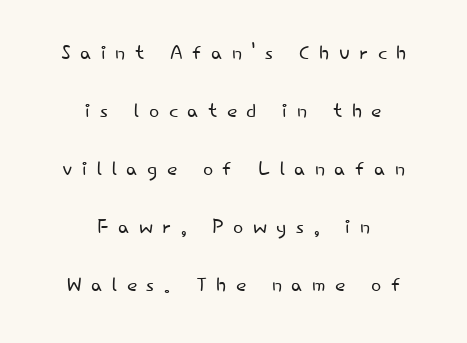
Vertically, the passage feels expansive, rows floating well apart. A centered setting, common on invitations and titles, is used for this passage. Glance below the letters and you will spot only blank space. The letters stand straight up with perfectly vertical stems.
